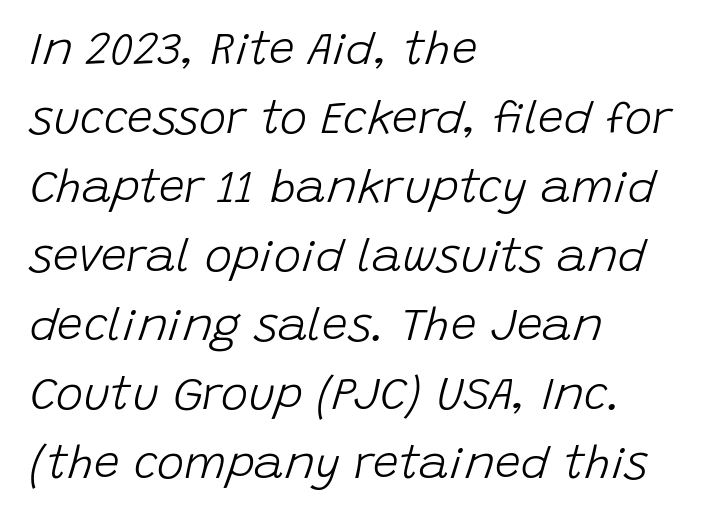
{"italic": "yes", "lean": "right", "slant_degrees": 15, "bold": "no", "weight": "light", "width": "normal", "stroke_contrast": "low", "x_height": "large", "monospaced": "no", "underline": "no", "align": "left", "line_spacing": "normal", "line_spacing_ratio": 1.5, "letter_spacing": "normal", "letter_spacing_em": 0.0, "glyph_px": 46}
